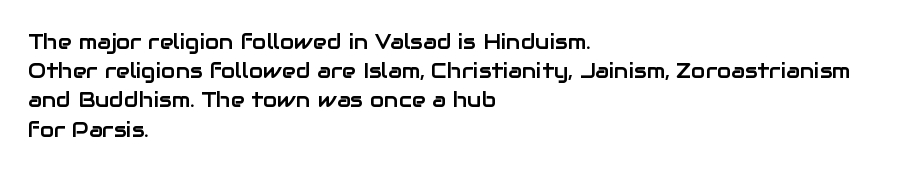
The image shows 21 px text type, upright; set left-aligned, normal line spacing (1.39x), normal letter spacing, not underlined.
